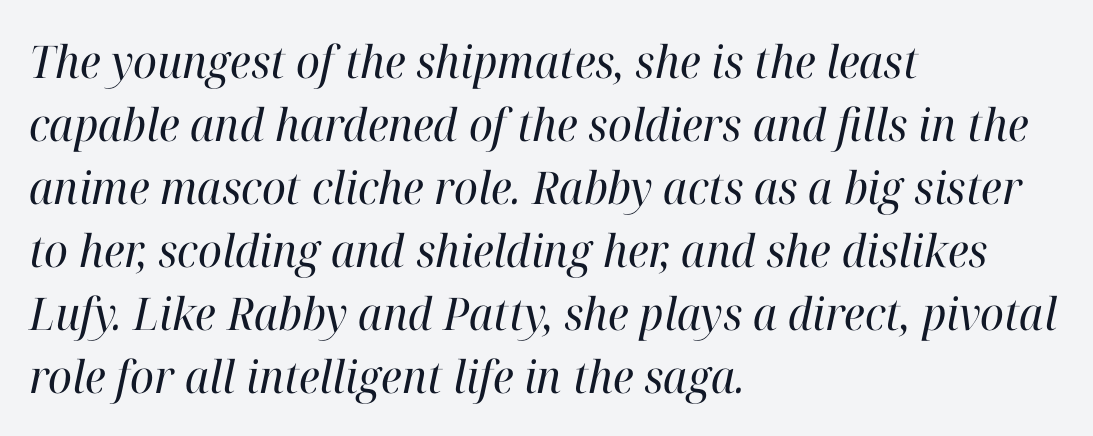
The image shows 45 px regular-weight serif type, italic (leaning right); set left-aligned, normal line spacing (1.4x), normal letter spacing, not underlined; high stroke contrast and a medium x-height.
